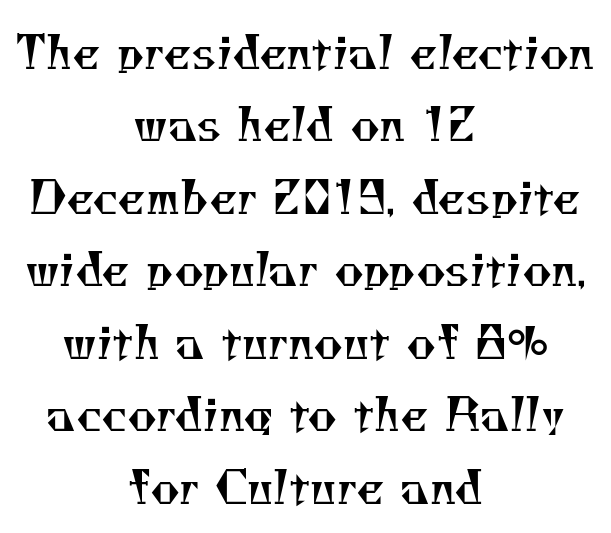
The image shows 45 px regular-weight serif type; set centered, normal line spacing (1.61x), normal letter spacing, not underlined; medium stroke contrast and a small x-height.
